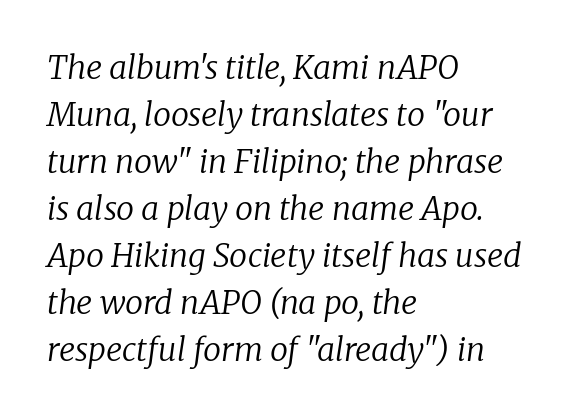
Q: Is the text bold? A: No.
Q: Is the text italic (slanted)? A: Yes, it leans right by about 8 degrees.
Q: Is the typeface a serif or a sans-serif typeface? A: Serif.
Q: Is the text underlined? A: No.
Q: How is the paragraph aligned? A: Left-aligned.
Q: Is the spacing between letters normal or unusually wide? A: Normal.
Q: Is the spacing between lines tight, normal or loose? A: Normal.
Q: Width (condensed, normal, or wide)? A: Normal.
Q: Stroke contrast? A: Low.
Q: x-height? A: Medium.
Q: Monospaced? A: No.
